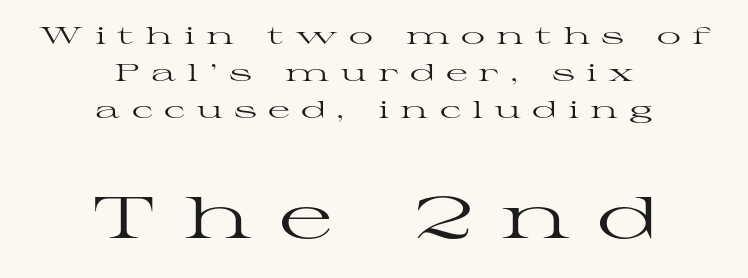
The image shows 59 px regular-weight, wide serif type, upright; set centered, normal line spacing (1.54x), unusually wide letter spacing (+0.46 em), not underlined; the second (bottom) block is 2.46x larger; high stroke contrast and a medium x-height.
